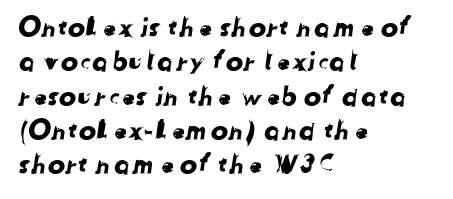
{"underline": "no", "align": "left", "line_spacing": "normal", "line_spacing_ratio": 1.32, "letter_spacing": "normal", "letter_spacing_em": 0.0, "glyph_px": 26}
